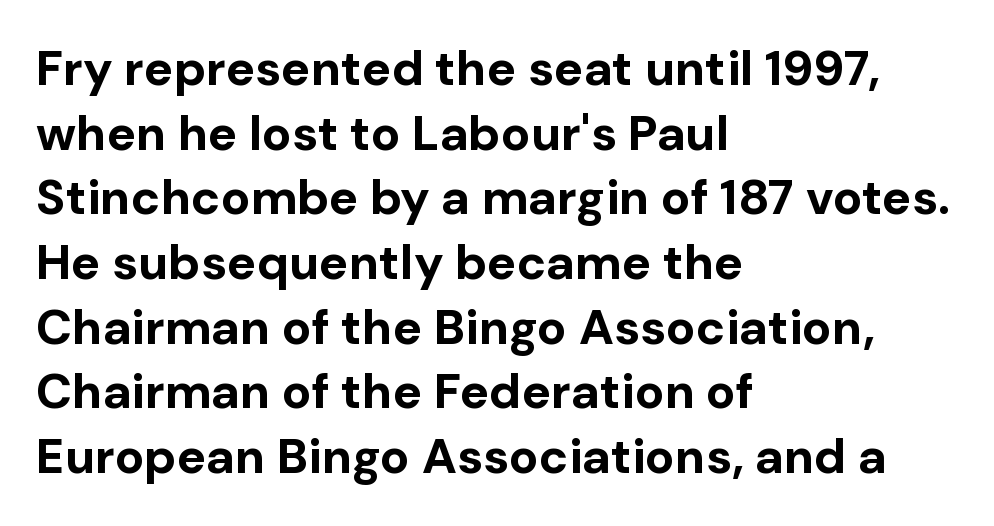
The image shows 49 px bold sans-serif type, upright; set left-aligned, normal line spacing (1.32x), normal letter spacing, not underlined; low stroke contrast and a medium x-height.
